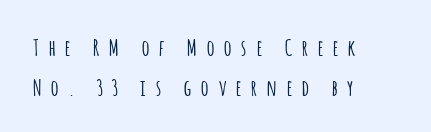
The image shows 23 px text type, upright; set left-aligned, line spacing 1.76x, unusually wide letter spacing (+0.44 em), not underlined.
